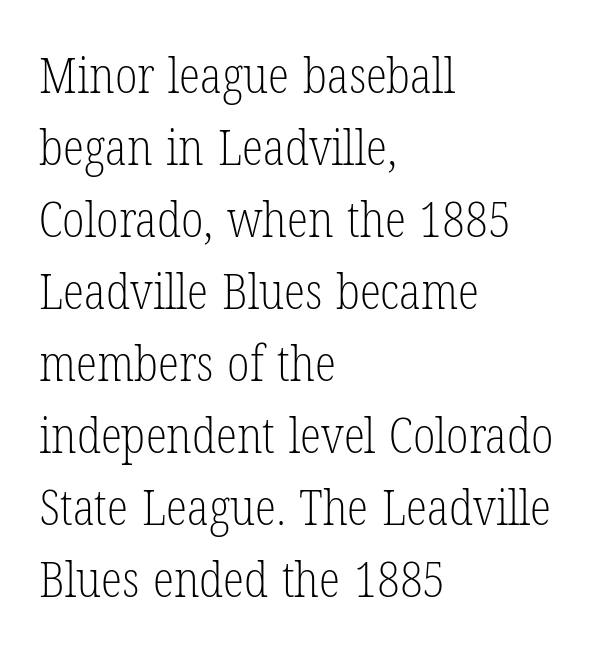
The image shows 49 px light, condensed serif type, upright; set left-aligned, normal line spacing (1.47x), normal letter spacing, not underlined; low stroke contrast and a medium x-height.
